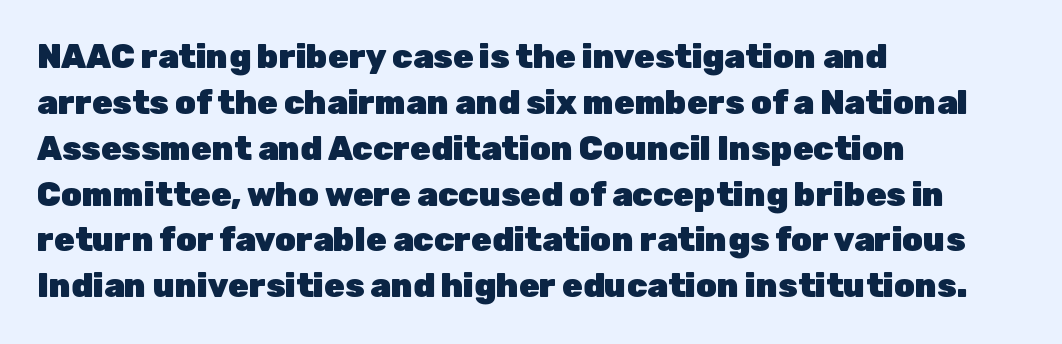
The image shows 33 px heavy sans-serif type, upright; set left-aligned, normal line spacing (1.39x), normal letter spacing, not underlined; low stroke contrast and a medium x-height.
